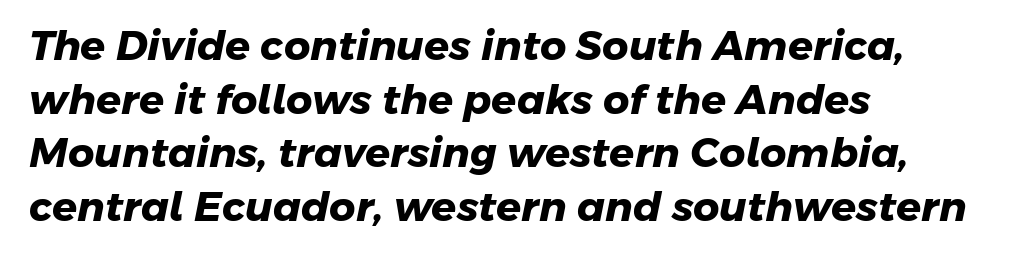
{"serif": "no", "bold": "yes", "weight": "heavy", "width": "normal", "stroke_contrast": "low", "x_height": "medium", "monospaced": "no", "underline": "no", "align": "left", "line_spacing": "normal", "line_spacing_ratio": 1.31, "letter_spacing": "normal", "letter_spacing_em": 0.0, "glyph_px": 41}
